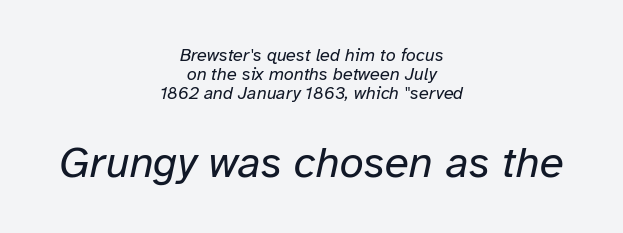
Q: Is the text bold? A: No.
Q: Is the text italic (slanted)? A: Yes, it leans right by about 12 degrees.
Q: Is the text underlined? A: No.
Q: How is the paragraph aligned? A: Centered.
Q: Is the spacing between letters normal or unusually wide? A: Normal.
Q: Is the spacing between lines tight, normal or loose? A: Tight.
Q: Which block of text is set in a larger size, the first (top) or the second (bottom)? A: The second (bottom) one.
Q: Width (condensed, normal, or wide)? A: Normal.
Q: Stroke contrast? A: Low.
Q: x-height? A: Medium.
Q: Monospaced? A: No.
